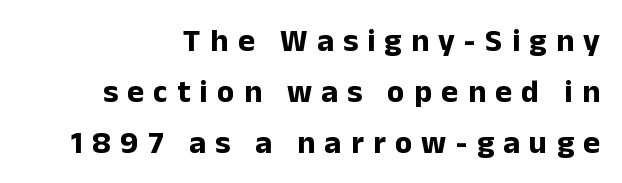
{"serif": "no", "italic": "no", "bold": "yes", "weight": "bold", "width": "normal", "stroke_contrast": "low", "x_height": "medium", "monospaced": "no", "underline": "no", "align": "right", "line_spacing": "normal", "line_spacing_ratio": 1.6, "letter_spacing": "wide", "letter_spacing_em": 0.29, "glyph_px": 32}
